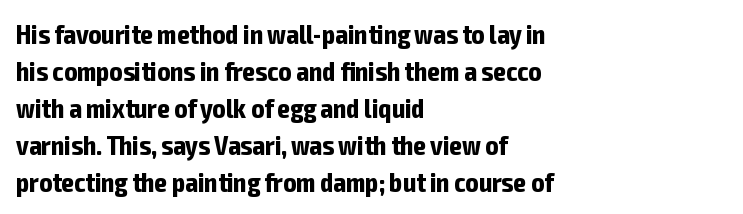
Q: Is the text bold? A: Yes.
Q: Is the text italic (slanted)? A: No, it is upright.
Q: Is the text underlined? A: No.
Q: How is the paragraph aligned? A: Left-aligned.
Q: Is the spacing between letters normal or unusually wide? A: Normal.
Q: Is the spacing between lines tight, normal or loose? A: Normal.
